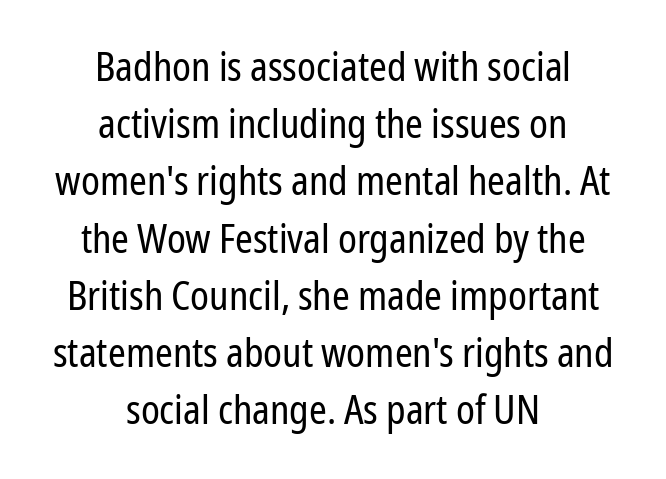
Q: Is the text bold? A: No.
Q: Is the text italic (slanted)? A: No, it is upright.
Q: Is the typeface a serif or a sans-serif typeface? A: Sans-serif.
Q: Is the text underlined? A: No.
Q: How is the paragraph aligned? A: Centered.
Q: Is the spacing between letters normal or unusually wide? A: Normal.
Q: Is the spacing between lines tight, normal or loose? A: Normal.
Q: Width (condensed, normal, or wide)? A: Condensed.
Q: Stroke contrast? A: Low.
Q: x-height? A: Medium.
Q: Monospaced? A: No.
